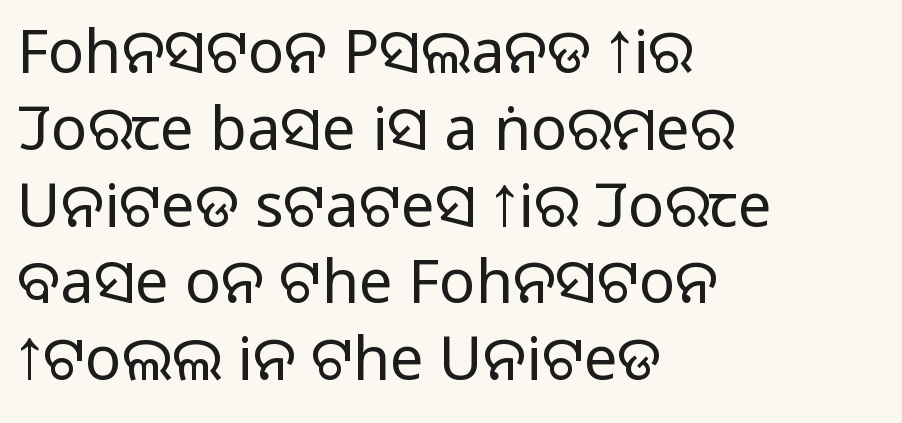
Descenders hang freely into open space. Weight: in the light-to-regular range. You could not count columns in this text — the font is proportionally spaced. This is sans-serif lettering, the kind often seen on screens and signage. Observe the ordinary spacing: letters are neighbours, not strangers. It's the straight-up-and-down kind of type.
